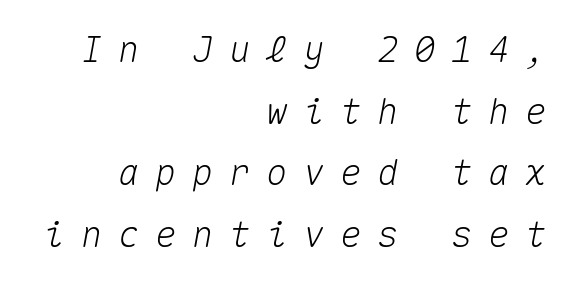
{"italic": "yes", "lean": "right", "slant_degrees": 10, "width": "normal", "stroke_contrast": "medium", "x_height": "medium", "monospaced": "yes", "underline": "no", "align": "right", "line_spacing_ratio": 1.71, "letter_spacing": "wide", "letter_spacing_em": 0.43, "glyph_px": 36}
